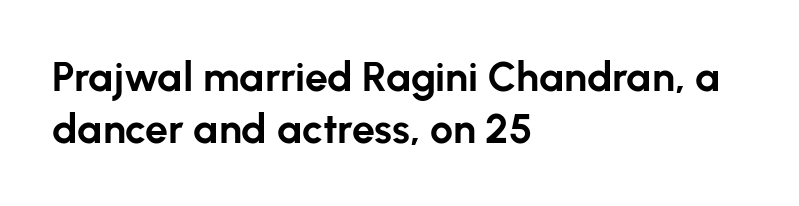
Q: Is the text bold? A: Yes.
Q: Is the text italic (slanted)? A: No, it is upright.
Q: Is the typeface a serif or a sans-serif typeface? A: Sans-serif.
Q: Is the text underlined? A: No.
Q: How is the paragraph aligned? A: Left-aligned.
Q: Is the spacing between letters normal or unusually wide? A: Normal.
Q: Is the spacing between lines tight, normal or loose? A: Normal.
Q: Width (condensed, normal, or wide)? A: Normal.
Q: Stroke contrast? A: Low.
Q: x-height? A: Medium.
Q: Monospaced? A: No.
